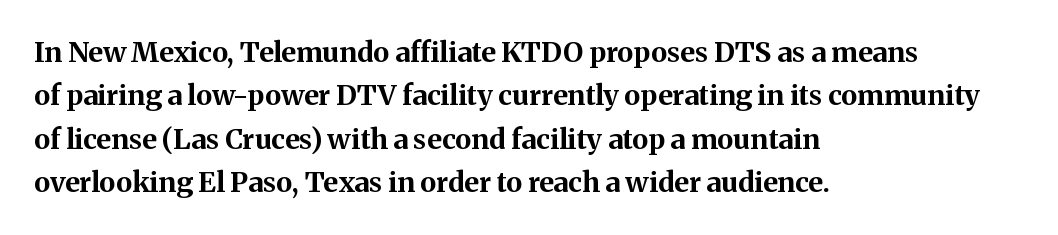
Q: Is the text bold? A: Yes.
Q: Is the text italic (slanted)? A: No, it is upright.
Q: Is the typeface a serif or a sans-serif typeface? A: Serif.
Q: Is the text underlined? A: No.
Q: How is the paragraph aligned? A: Left-aligned.
Q: Is the spacing between letters normal or unusually wide? A: Normal.
Q: Is the spacing between lines tight, normal or loose? A: Normal.
Q: Width (condensed, normal, or wide)? A: Normal.
Q: Stroke contrast? A: Medium.
Q: x-height? A: Medium.
Q: Monospaced? A: No.
